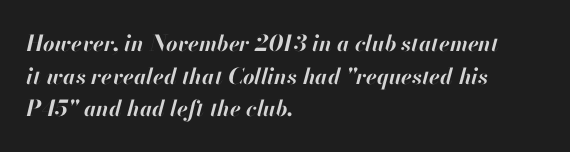
{"italic": "yes", "lean": "right", "slant_degrees": 13, "bold": "yes", "underline": "no", "align": "left", "line_spacing": "normal", "line_spacing_ratio": 1.48, "letter_spacing": "normal", "letter_spacing_em": 0.0, "glyph_px": 22}
